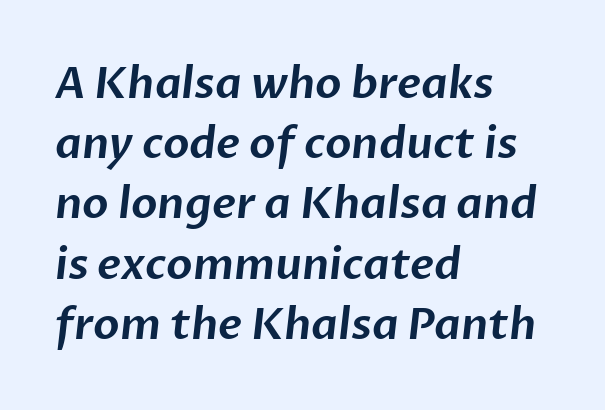
{"serif": "no", "width": "normal", "stroke_contrast": "low", "x_height": "medium", "monospaced": "no", "underline": "no", "align": "left", "line_spacing": "normal", "line_spacing_ratio": 1.4, "letter_spacing": "normal", "letter_spacing_em": 0.0, "glyph_px": 43}
